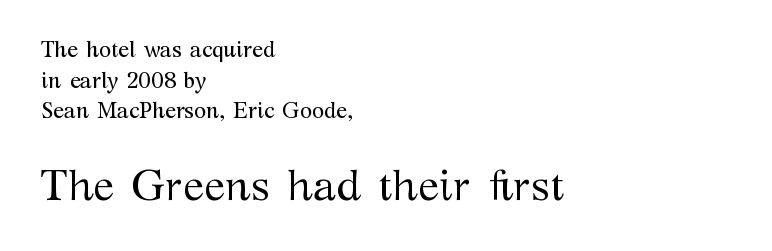
Q: Is the text bold? A: No.
Q: Is the text italic (slanted)? A: No, it is upright.
Q: Is the typeface a serif or a sans-serif typeface? A: Serif.
Q: Is the text underlined? A: No.
Q: How is the paragraph aligned? A: Left-aligned.
Q: Is the spacing between letters normal or unusually wide? A: Normal.
Q: Is the spacing between lines tight, normal or loose? A: Normal.
Q: Which block of text is set in a larger size, the first (top) or the second (bottom)? A: The second (bottom) one.
Q: Width (condensed, normal, or wide)? A: Normal.
Q: Stroke contrast? A: Medium.
Q: x-height? A: Medium.
Q: Monospaced? A: No.
